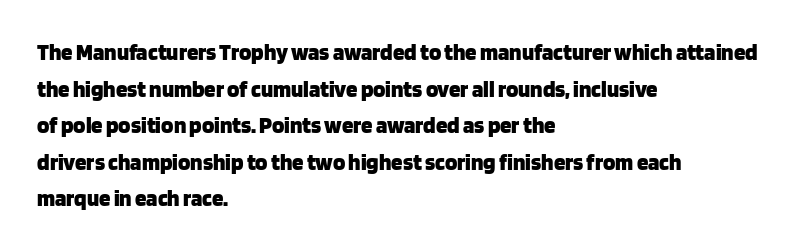
Q: Is the text bold? A: Yes.
Q: Is the text italic (slanted)? A: No, it is upright.
Q: Is the text underlined? A: No.
Q: How is the paragraph aligned? A: Left-aligned.
Q: Is the spacing between letters normal or unusually wide? A: Normal.
Q: Is the spacing between lines tight, normal or loose? A: Normal.
